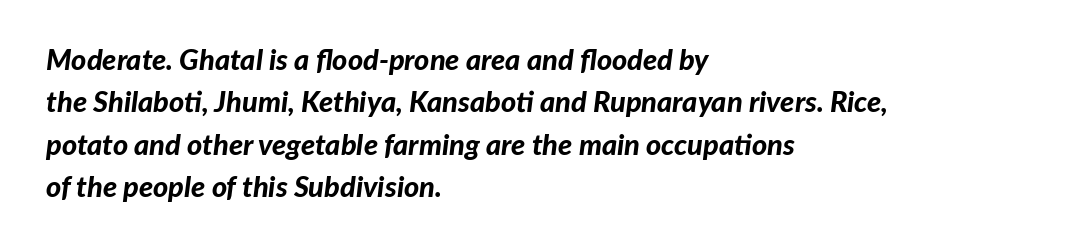
{"italic": "yes", "lean": "right", "slant_degrees": 7, "bold": "yes", "weight": "bold", "width": "normal", "stroke_contrast": "low", "x_height": "medium", "monospaced": "no", "underline": "no", "align": "left", "line_spacing": "normal", "line_spacing_ratio": 1.46, "letter_spacing": "normal", "letter_spacing_em": 0.0, "glyph_px": 29}
